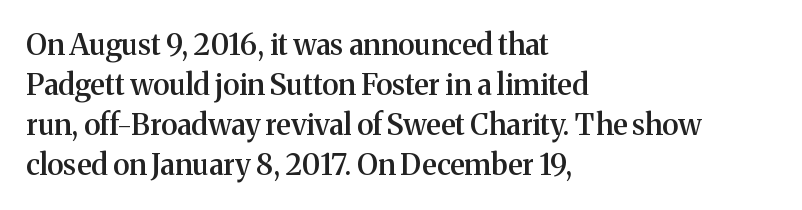
Q: Is the text bold? A: Semi-bold.
Q: Is the text italic (slanted)? A: No, it is upright.
Q: Is the typeface a serif or a sans-serif typeface? A: Serif.
Q: Is the text underlined? A: No.
Q: How is the paragraph aligned? A: Left-aligned.
Q: Is the spacing between letters normal or unusually wide? A: Normal.
Q: Is the spacing between lines tight, normal or loose? A: Normal.
Q: Width (condensed, normal, or wide)? A: Normal.
Q: Stroke contrast? A: Medium.
Q: x-height? A: Medium.
Q: Monospaced? A: No.
